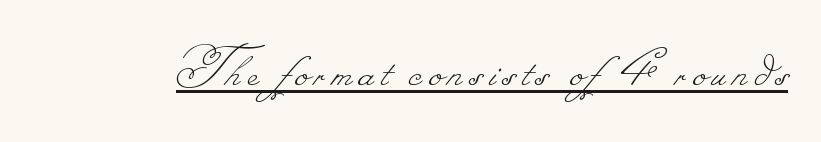
Q: Is the text bold? A: No.
Q: Is the text underlined? A: Yes.
Q: Width (condensed, normal, or wide)? A: Normal.
Q: Stroke contrast? A: Low.
Q: Monospaced? A: No.
